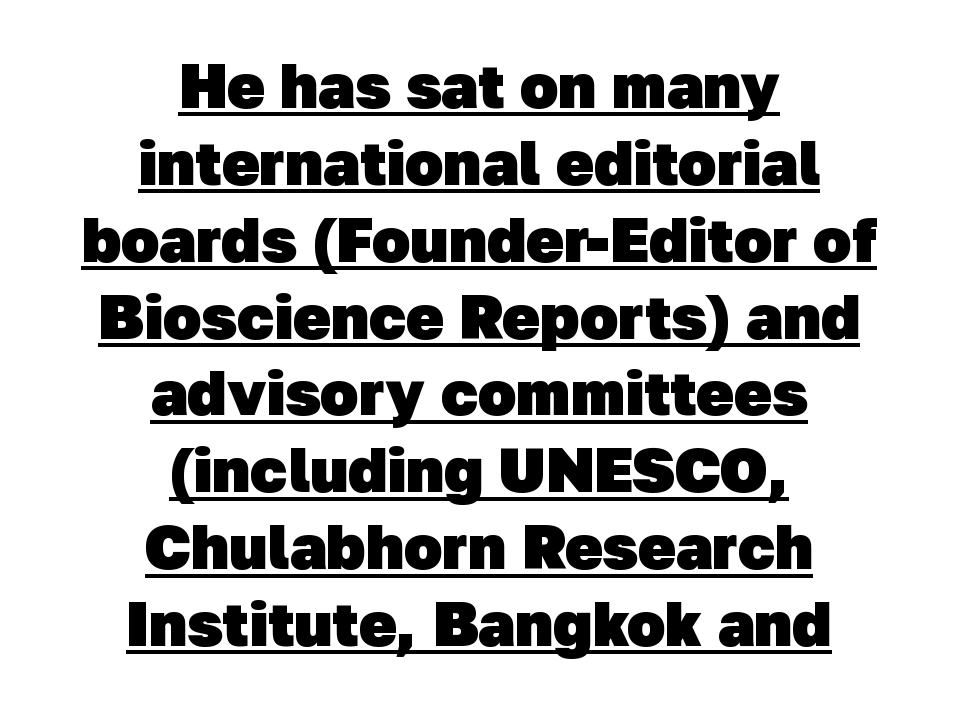
The image shows 63 px heavy sans-serif type; set centered, line spacing 1.22x, normal letter spacing, underlined; low stroke contrast and a medium x-height.
